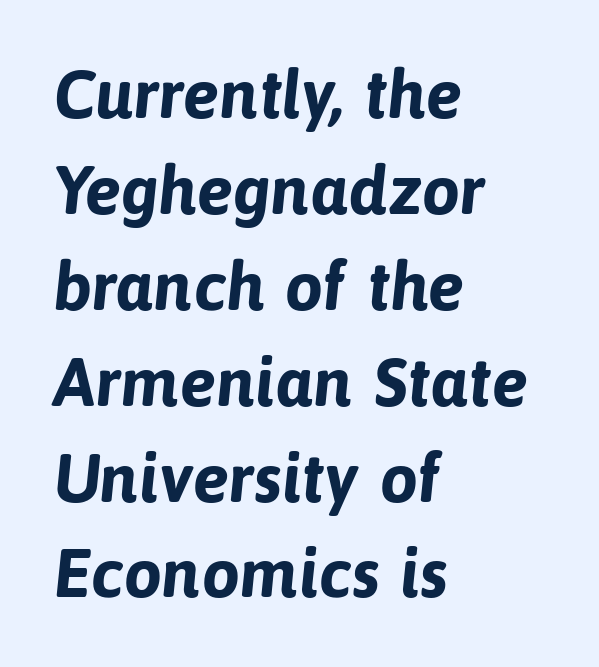
The image shows 68 px bold sans-serif type; set left-aligned, normal line spacing (1.41x), normal letter spacing, not underlined; low stroke contrast and a medium x-height.
